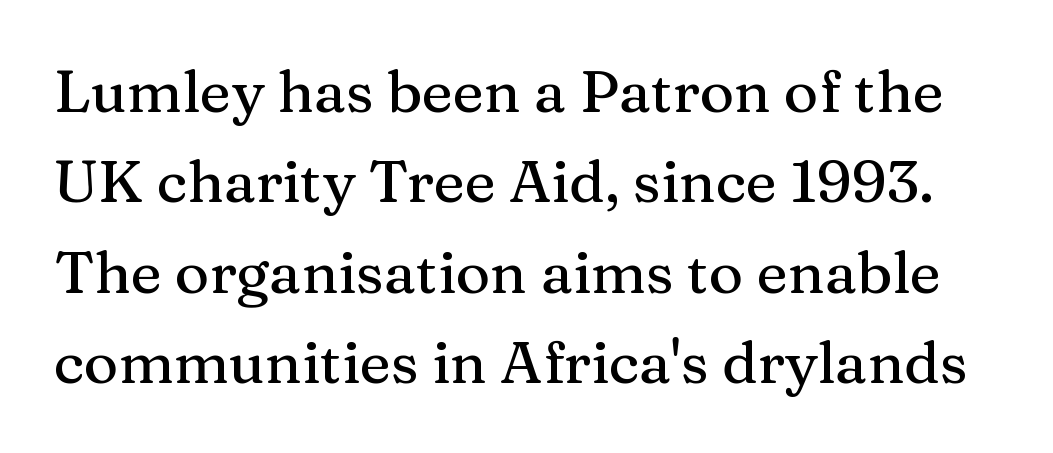
Vertical spacing — default. The lettering holds an erect, upright posture throughout. Characters follow at the spacing the type designer built in. Proportional: the letters do not fall into vertical columns.
